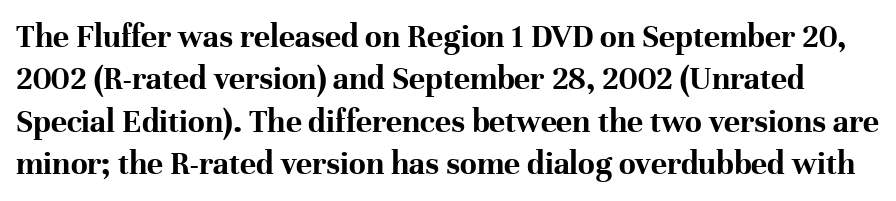
Q: Is the text bold? A: Yes.
Q: Is the text italic (slanted)? A: No, it is upright.
Q: Is the typeface a serif or a sans-serif typeface? A: Serif.
Q: Is the text underlined? A: No.
Q: Is the spacing between letters normal or unusually wide? A: Normal.
Q: Is the spacing between lines tight, normal or loose? A: Normal.
Q: Width (condensed, normal, or wide)? A: Normal.
Q: Stroke contrast? A: High.
Q: x-height? A: Medium.
Q: Monospaced? A: No.
